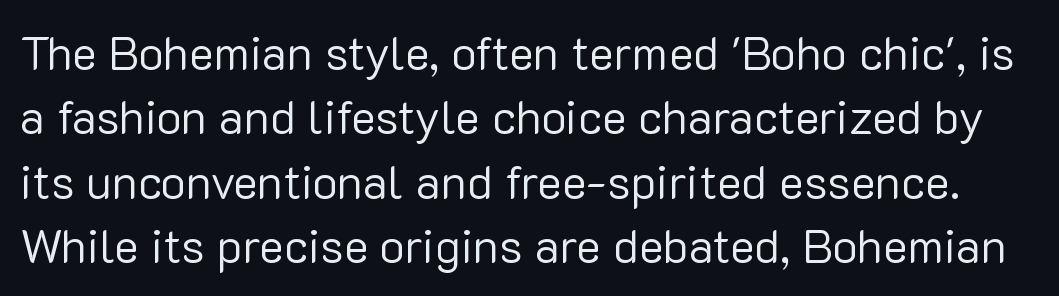
{"serif": "no", "italic": "no", "bold": "no", "weight": "regular", "width": "normal", "stroke_contrast": "low", "x_height": "medium", "monospaced": "no", "underline": "no", "line_spacing": "normal", "line_spacing_ratio": 1.37, "letter_spacing": "normal", "letter_spacing_em": 0.0, "glyph_px": 47}
